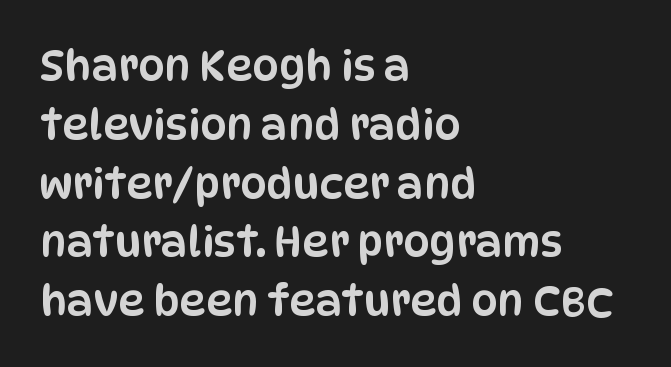
Q: Is the text italic (slanted)? A: No, it is upright.
Q: Is the typeface a serif or a sans-serif typeface? A: Sans-serif.
Q: Is the text underlined? A: No.
Q: How is the paragraph aligned? A: Left-aligned.
Q: Is the spacing between letters normal or unusually wide? A: Normal.
Q: Is the spacing between lines tight, normal or loose? A: Normal.
Q: Width (condensed, normal, or wide)? A: Condensed.
Q: Stroke contrast? A: Low.
Q: x-height? A: Large.
Q: Monospaced? A: No.
